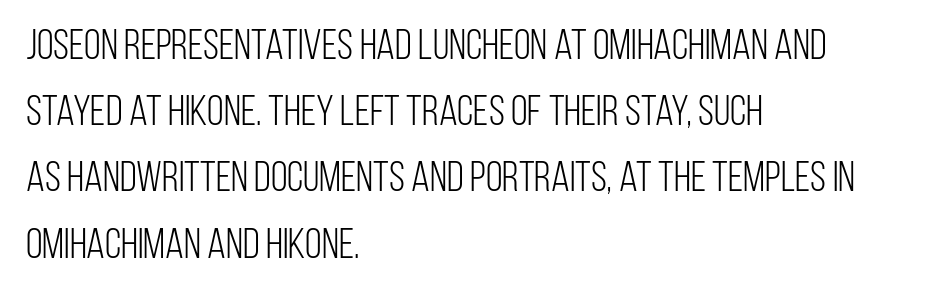
{"serif": "no", "italic": "no", "bold": "no", "weight": "light", "width": "condensed", "stroke_contrast": "low", "x_height": "large", "monospaced": "no", "underline": "no", "align": "left", "line_spacing": "normal", "line_spacing_ratio": 1.54, "letter_spacing": "normal", "letter_spacing_em": 0.0, "glyph_px": 43}
